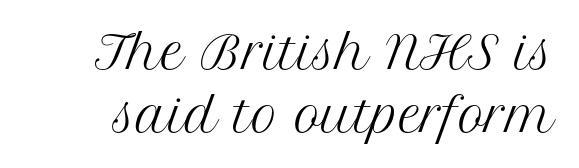
The image shows 45 px regular-weight serif type; set normal line spacing (1.39x), normal letter spacing, not underlined; medium stroke contrast and a medium x-height.
